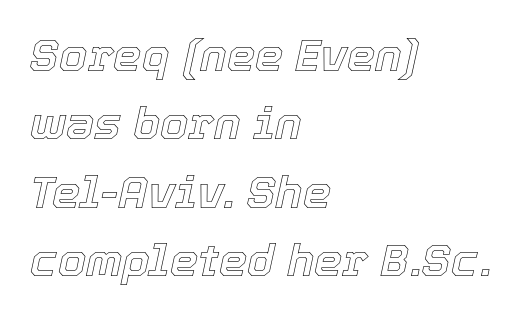
{"italic": "yes", "lean": "right", "slant_degrees": 12, "width": "normal", "x_height": "medium", "monospaced": "no", "underline": "no", "align": "left", "line_spacing": "normal", "line_spacing_ratio": 1.52, "letter_spacing": "normal", "letter_spacing_em": 0.0, "glyph_px": 45}
